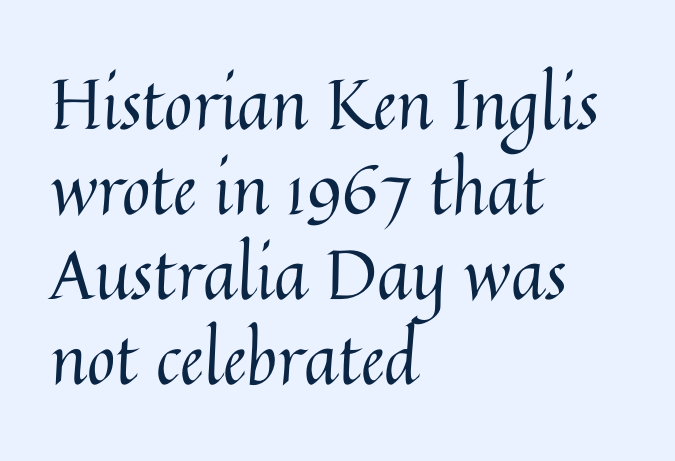
In terms of letterspacing, this is plain default setting. Where is the straight margin? On the left. Proportional: the letters do not fall into vertical columns. Check under the words: just untouched page. The weight would be labelled regular, book, light, or lighter still.
